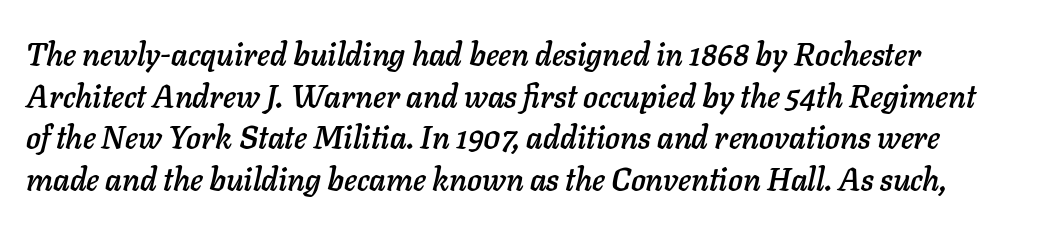
{"italic": "yes", "lean": "right", "slant_degrees": 11, "width": "normal", "stroke_contrast": "low", "x_height": "medium", "monospaced": "no", "underline": "no", "line_spacing": "normal", "line_spacing_ratio": 1.34, "letter_spacing": "normal", "letter_spacing_em": 0.0, "glyph_px": 31}
